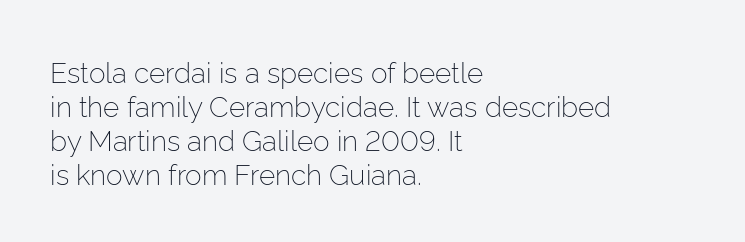
Spacing verdict: proportional, widths tailored to each character. Unbolded letterforms with no extra heft. Is the block centered? No — it sits flush against the left margin. Words appear dense and cohesive because spacing is normal. Nope, not italic — everything's standing straight. Are there feet on the stems? There aren't — it's a sans.
